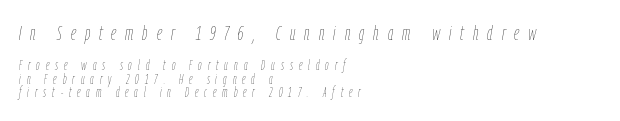
{"italic": "yes", "lean": "right", "slant_degrees": 9, "bold": "no", "underline": "no", "align": "left", "line_spacing": "tight", "line_spacing_ratio": 0.97, "letter_spacing": "wide", "letter_spacing_em": 0.43, "larger_block": "first", "size_ratio": 1.5, "glyph_px": 21}
